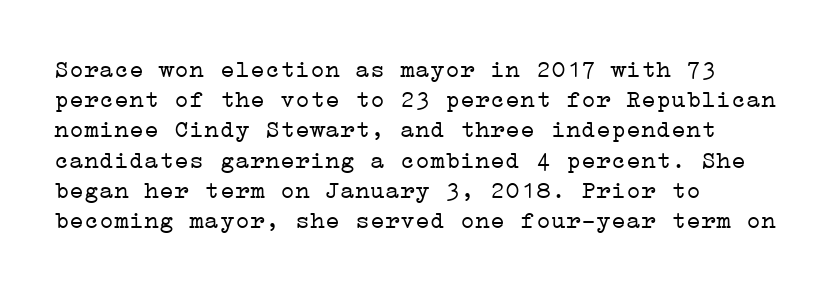
{"italic": "no", "bold": "no", "underline": "no", "align": "left", "line_spacing_ratio": 1.21, "letter_spacing": "normal", "letter_spacing_em": 0.0, "glyph_px": 25}
